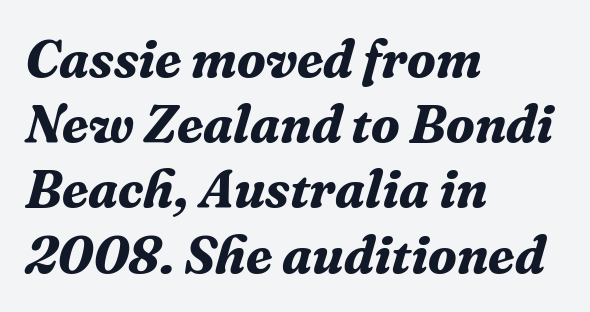
The image shows 53 px bold serif type, italic (leaning right); set left-aligned, line spacing 1.23x, normal letter spacing, not underlined; medium stroke contrast and a medium x-height.
